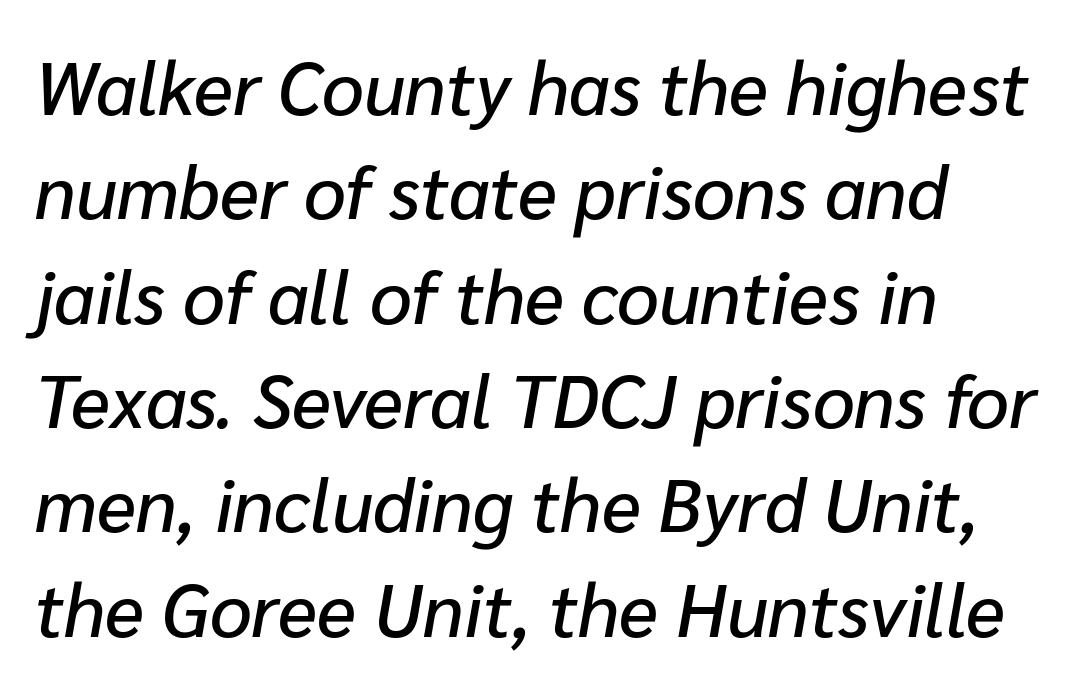
{"italic": "yes", "lean": "right", "slant_degrees": 10, "width": "normal", "stroke_contrast": "low", "x_height": "medium", "monospaced": "no", "underline": "no", "align": "left", "line_spacing": "normal", "line_spacing_ratio": 1.41, "letter_spacing": "normal", "letter_spacing_em": 0.0, "glyph_px": 74}
